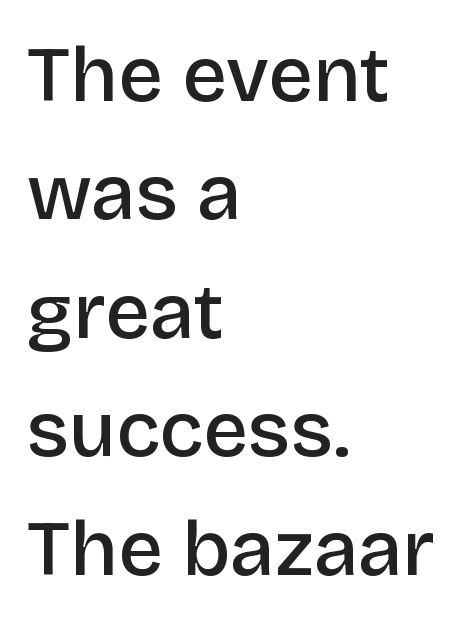
The image shows 79 px semibold sans-serif type, upright; set left-aligned, normal line spacing (1.5x), normal letter spacing, not underlined; low stroke contrast and a large x-height.
